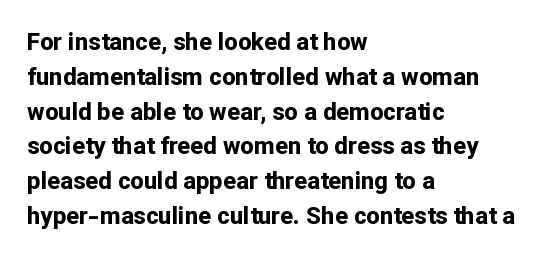
Q: Is the text bold? A: Yes.
Q: Is the text italic (slanted)? A: No, it is upright.
Q: Is the text underlined? A: No.
Q: How is the paragraph aligned? A: Left-aligned.
Q: Is the spacing between letters normal or unusually wide? A: Normal.
Q: Is the spacing between lines tight, normal or loose? A: Normal.
